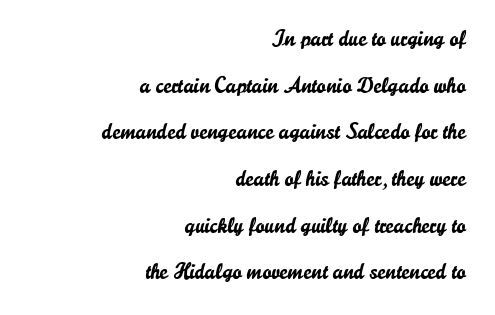
{"underline": "no", "align": "right", "line_spacing": "loose", "line_spacing_ratio": 2.12, "letter_spacing": "normal", "letter_spacing_em": 0.0, "glyph_px": 22}
